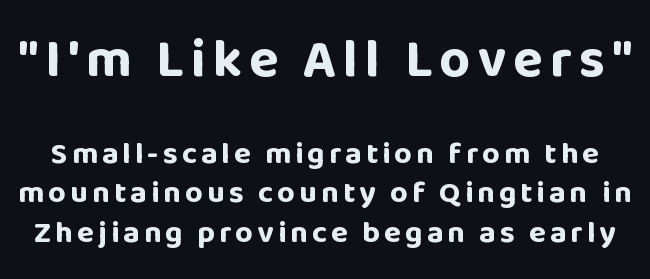
{"serif": "no", "italic": "no", "bold": "yes", "weight": "bold", "width": "normal", "stroke_contrast": "low", "x_height": "large", "monospaced": "no", "underline": "no", "line_spacing": "normal", "line_spacing_ratio": 1.27, "larger_block": "first", "size_ratio": 1.74, "glyph_px": 54}
